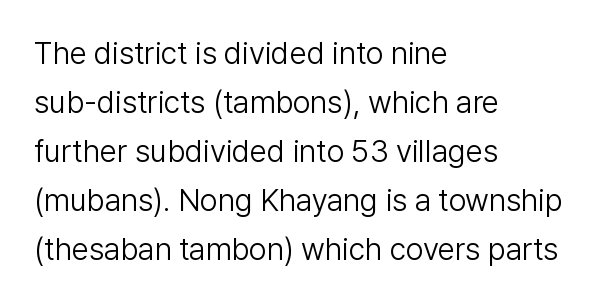
Q: Is the text bold? A: No.
Q: Is the text italic (slanted)? A: No, it is upright.
Q: Is the typeface a serif or a sans-serif typeface? A: Sans-serif.
Q: Is the text underlined? A: No.
Q: How is the paragraph aligned? A: Left-aligned.
Q: Is the spacing between letters normal or unusually wide? A: Normal.
Q: Is the spacing between lines tight, normal or loose? A: Normal.
Q: Width (condensed, normal, or wide)? A: Normal.
Q: Stroke contrast? A: Low.
Q: x-height? A: Medium.
Q: Monospaced? A: No.
